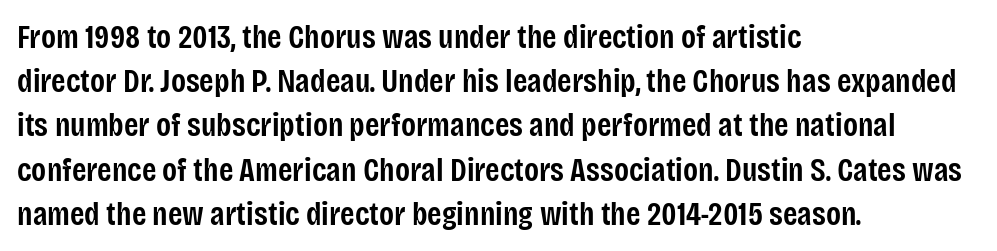
Look at the bottom of the vertical strokes: they stop flat, with no serifs. Note the varied advance widths — an 'i' is clearly narrower than an 'm'. All the whitespace from short lines collects on the right. Vertically, the passage feels balanced, rows spaced as you'd expect.
